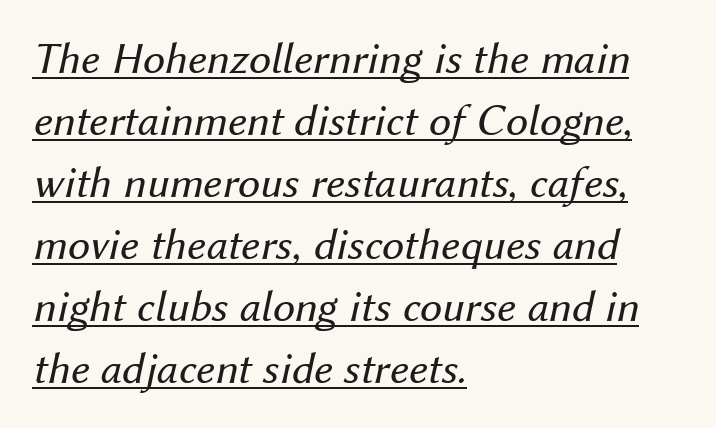
Q: Is the text bold? A: No.
Q: Is the text italic (slanted)? A: Yes, it leans right by about 12 degrees.
Q: Is the text underlined? A: Yes.
Q: How is the paragraph aligned? A: Left-aligned.
Q: Is the spacing between letters normal or unusually wide? A: Normal.
Q: Is the spacing between lines tight, normal or loose? A: Normal.
Q: Width (condensed, normal, or wide)? A: Normal.
Q: Stroke contrast? A: Medium.
Q: x-height? A: Medium.
Q: Monospaced? A: No.
